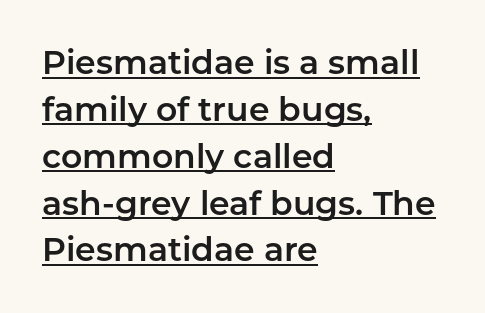
Q: Is the text italic (slanted)? A: No, it is upright.
Q: Is the typeface a serif or a sans-serif typeface? A: Sans-serif.
Q: Is the text underlined? A: Yes.
Q: How is the paragraph aligned? A: Left-aligned.
Q: Is the spacing between letters normal or unusually wide? A: Normal.
Q: Is the spacing between lines tight, normal or loose? A: Normal.
Q: Width (condensed, normal, or wide)? A: Normal.
Q: Stroke contrast? A: Low.
Q: x-height? A: Medium.
Q: Monospaced? A: No.
